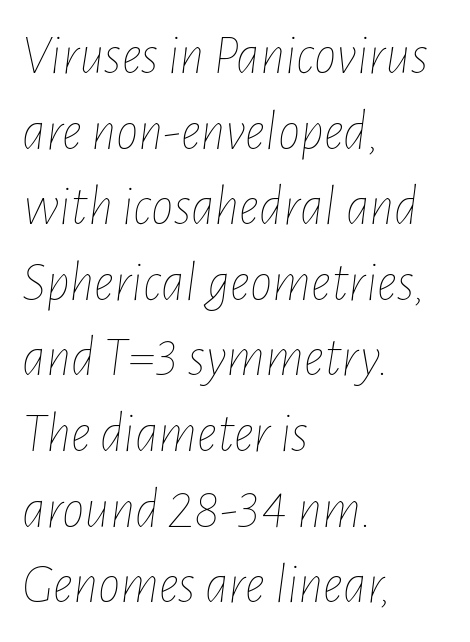
The image shows 56 px thin, condensed type, italic (leaning right); set left-aligned, normal line spacing (1.35x), normal letter spacing, not underlined; low stroke contrast and a medium x-height.
